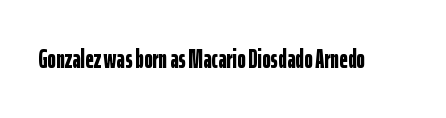
Q: Is the text bold? A: Yes.
Q: Is the text italic (slanted)? A: No, it is upright.
Q: Is the text underlined? A: No.
Q: Is the spacing between letters normal or unusually wide? A: Normal.
